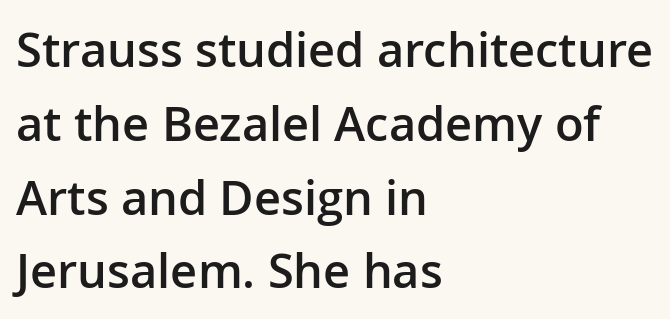
Q: Is the text bold? A: Semi-bold.
Q: Is the text italic (slanted)? A: No, it is upright.
Q: Is the typeface a serif or a sans-serif typeface? A: Sans-serif.
Q: Is the text underlined? A: No.
Q: How is the paragraph aligned? A: Left-aligned.
Q: Is the spacing between letters normal or unusually wide? A: Normal.
Q: Is the spacing between lines tight, normal or loose? A: Normal.
Q: Width (condensed, normal, or wide)? A: Normal.
Q: Stroke contrast? A: Low.
Q: x-height? A: Medium.
Q: Monospaced? A: No.
